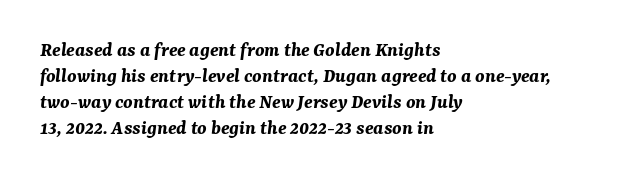
The image shows 21 px bold type, italic (leaning right); set left-aligned, line spacing 1.24x, normal letter spacing, not underlined.
